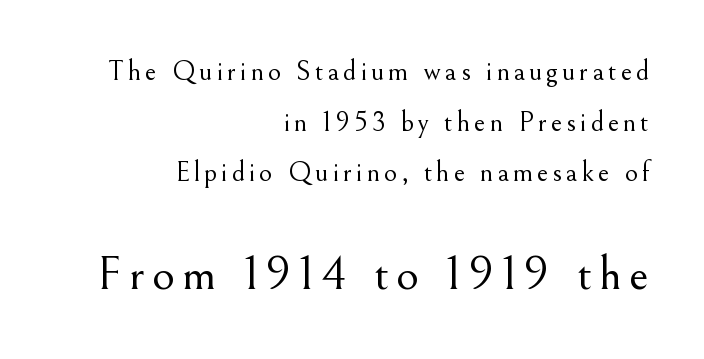
{"serif": "yes", "italic": "no", "bold": "no", "weight": "light", "width": "normal", "stroke_contrast": "medium", "x_height": "small", "monospaced": "no", "underline": "no", "align": "right", "line_spacing_ratio": 1.81, "larger_block": "second", "size_ratio": 1.75, "glyph_px": 49}
